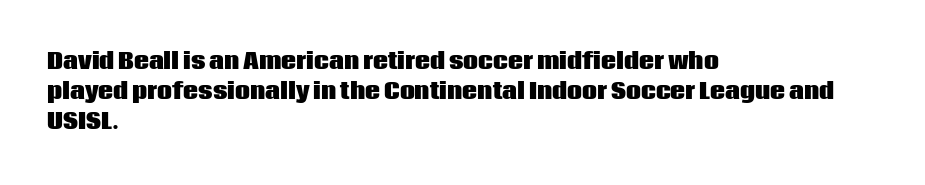
The image shows 21 px bold type, upright; set left-aligned, normal line spacing (1.42x), normal letter spacing, not underlined.
